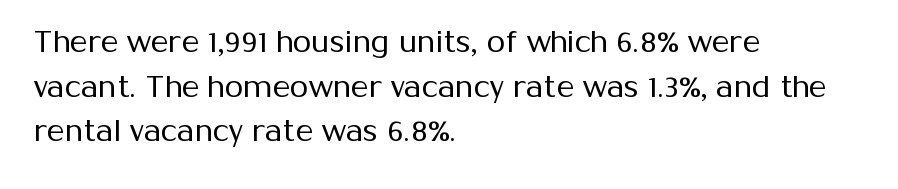
Q: Is the text bold? A: No.
Q: Is the text italic (slanted)? A: No, it is upright.
Q: Is the typeface a serif or a sans-serif typeface? A: Sans-serif.
Q: Is the text underlined? A: No.
Q: How is the paragraph aligned? A: Left-aligned.
Q: Is the spacing between letters normal or unusually wide? A: Normal.
Q: Is the spacing between lines tight, normal or loose? A: Normal.
Q: Width (condensed, normal, or wide)? A: Normal.
Q: Stroke contrast? A: Medium.
Q: x-height? A: Medium.
Q: Monospaced? A: No.
